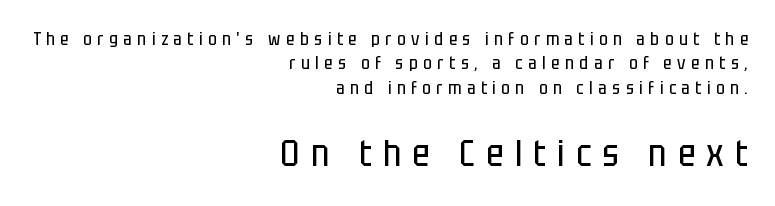
Does extra space separate the letters? Yes, quite a lot of it. The characters display no serif detailing; their extremities are plain. Honestly, there is no underline to notice here at all. Upright lettering throughout. This layout puts the modest block above and the oversized block below.
